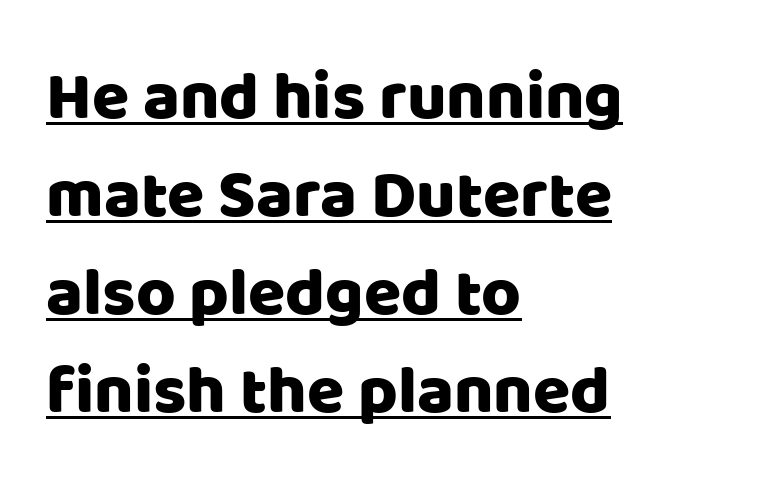
{"serif": "no", "italic": "no", "width": "normal", "stroke_contrast": "low", "x_height": "large", "monospaced": "no", "underline": "yes", "align": "left", "line_spacing": "normal", "line_spacing_ratio": 1.44, "letter_spacing": "normal", "letter_spacing_em": 0.0, "glyph_px": 68}
